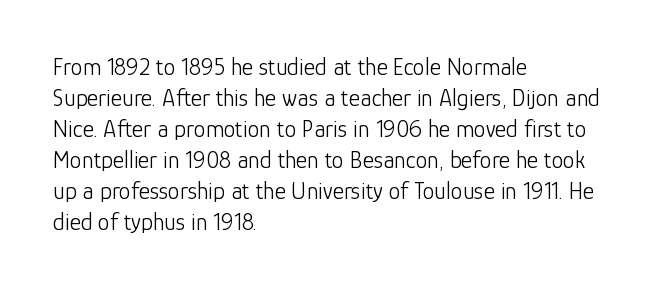
Q: Is the text bold? A: No.
Q: Is the text italic (slanted)? A: No, it is upright.
Q: Is the text underlined? A: No.
Q: How is the paragraph aligned? A: Left-aligned.
Q: Is the spacing between letters normal or unusually wide? A: Normal.
Q: Is the spacing between lines tight, normal or loose? A: Normal.
